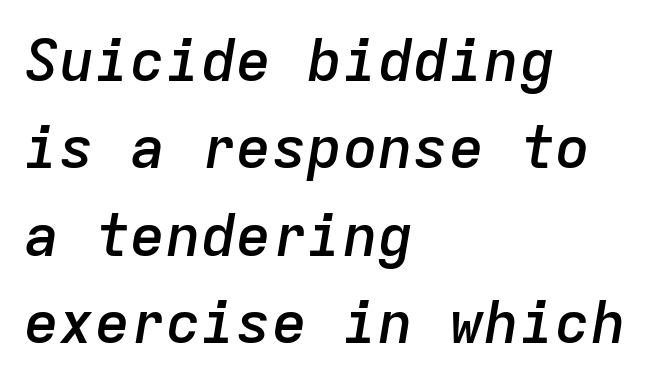
The image shows 59 px semibold type, italic (leaning right), monospaced; set left-aligned, normal line spacing (1.48x), normal letter spacing, not underlined; low stroke contrast and a medium x-height.
